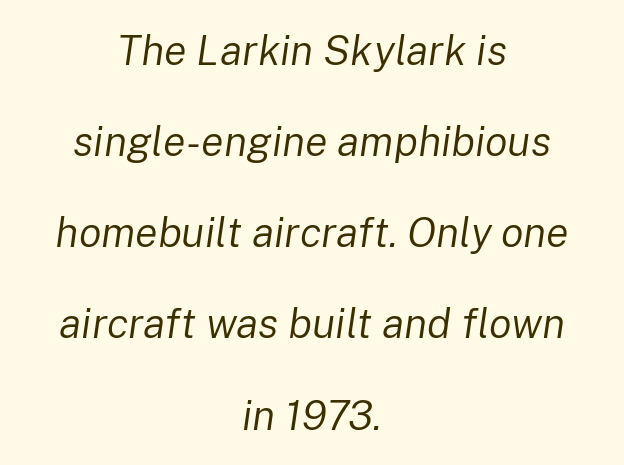
Q: Is the text bold? A: No.
Q: Is the text italic (slanted)? A: Yes, it leans right by about 8 degrees.
Q: Is the text underlined? A: No.
Q: How is the paragraph aligned? A: Centered.
Q: Is the spacing between letters normal or unusually wide? A: Normal.
Q: Is the spacing between lines tight, normal or loose? A: Loose.
Q: Width (condensed, normal, or wide)? A: Normal.
Q: Stroke contrast? A: Low.
Q: x-height? A: Medium.
Q: Monospaced? A: No.
